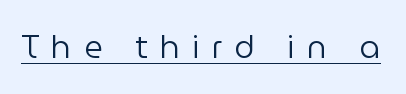
{"serif": "no", "italic": "no", "bold": "no", "weight": "regular", "width": "normal", "stroke_contrast": "low", "x_height": "medium", "monospaced": "no", "underline": "yes", "letter_spacing": "wide", "letter_spacing_em": 0.38, "glyph_px": 32}
